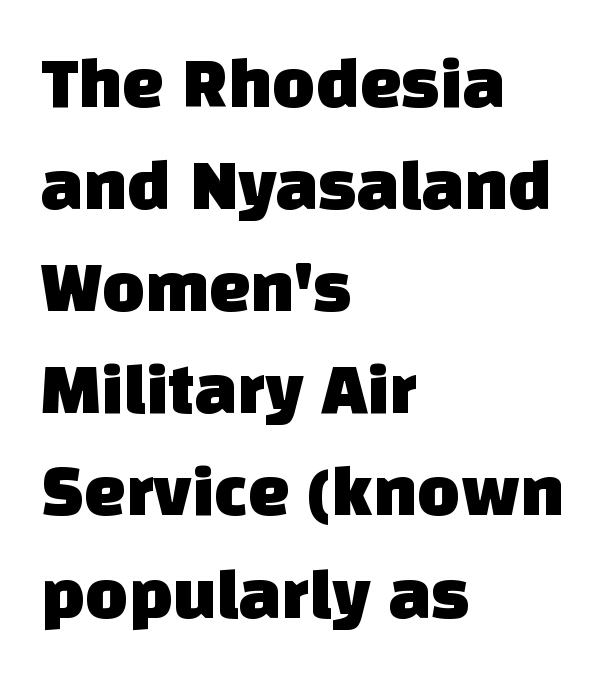
{"serif": "no", "width": "normal", "stroke_contrast": "low", "x_height": "large", "monospaced": "no", "underline": "no", "align": "left", "line_spacing": "normal", "line_spacing_ratio": 1.38, "letter_spacing": "normal", "letter_spacing_em": 0.0, "glyph_px": 74}
